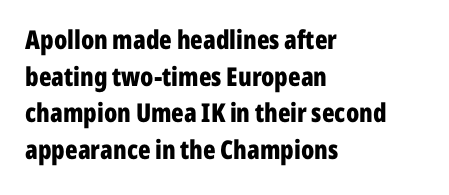
Caption: multi-line text, flush left, ragged right. Look at the tracking — it's just the regular setting, nothing added. Upright lettering throughout. The passage shown is emphatically bold. The passage shown is not underscored anywhere.
